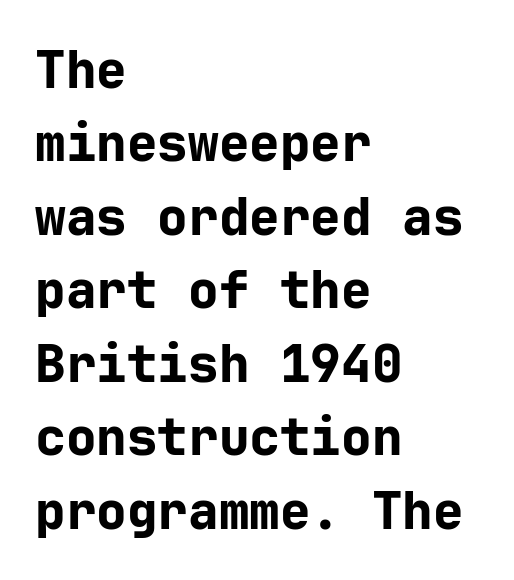
{"serif": "no", "italic": "no", "bold": "yes", "weight": "bold", "width": "normal", "stroke_contrast": "low", "x_height": "medium", "underline": "no", "align": "left", "line_spacing": "normal", "line_spacing_ratio": 1.44, "letter_spacing": "normal", "letter_spacing_em": 0.0, "glyph_px": 51}
